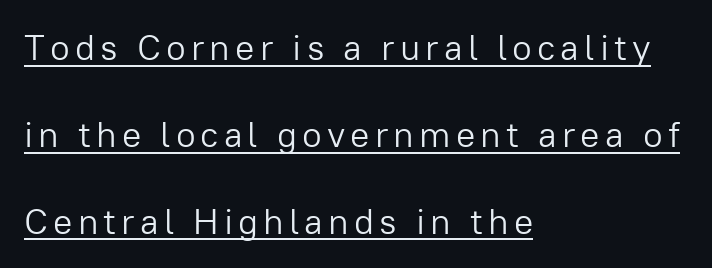
{"serif": "no", "italic": "no", "bold": "no", "weight": "light", "width": "normal", "stroke_contrast": "low", "x_height": "medium", "monospaced": "no", "underline": "yes", "align": "left", "line_spacing": "loose", "line_spacing_ratio": 2.41, "glyph_px": 36}
